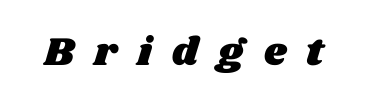
Proportional: the letters do not fall into vertical columns. The zone under the glyphs is completely vacant. Here the glyphs are tracked loosely, breaking word shapes into spaced letters.
